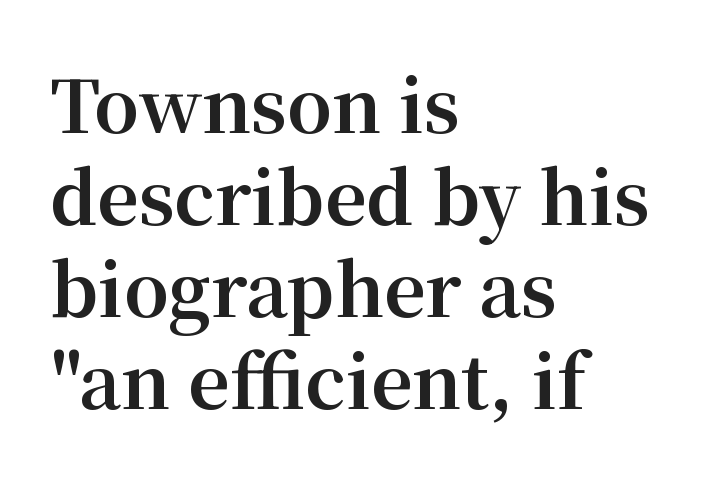
The line-height multiplier appears to be the usual default. Observe the serifs anchoring each vertical stroke in this sample. The gaps between neighbouring characters are ordinary and unremarkable. The passage is arranged the way most books set body copy — flush left. Just letters on the line, the space beneath them empty.
